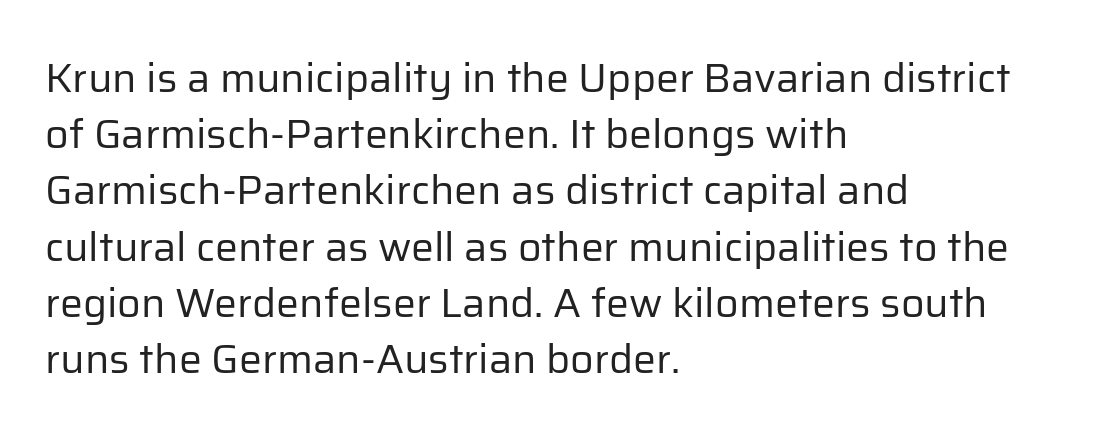
Q: Is the text bold? A: No.
Q: Is the text italic (slanted)? A: No, it is upright.
Q: Is the typeface a serif or a sans-serif typeface? A: Sans-serif.
Q: Is the text underlined? A: No.
Q: How is the paragraph aligned? A: Left-aligned.
Q: Is the spacing between letters normal or unusually wide? A: Normal.
Q: Is the spacing between lines tight, normal or loose? A: Normal.
Q: Width (condensed, normal, or wide)? A: Normal.
Q: Stroke contrast? A: Low.
Q: x-height? A: Medium.
Q: Monospaced? A: No.
